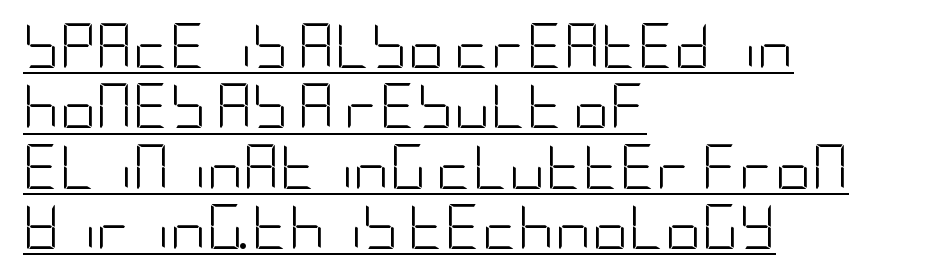
{"serif": "no", "italic": "no", "bold": "no", "weight": "light", "width": "condensed", "stroke_contrast": "low", "x_height": "large", "underline": "yes", "align": "left", "line_spacing": "normal", "line_spacing_ratio": 1.34, "letter_spacing": "normal", "letter_spacing_em": 0.0, "glyph_px": 45}
